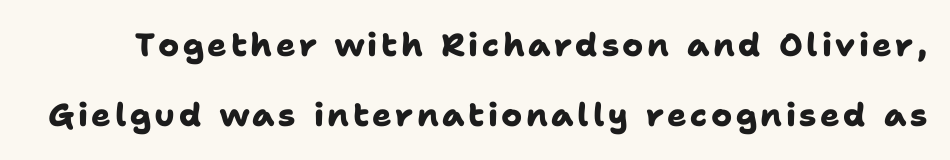
Q: Is the text bold? A: Yes.
Q: Is the typeface a serif or a sans-serif typeface? A: Sans-serif.
Q: Is the text underlined? A: No.
Q: Is the spacing between lines tight, normal or loose? A: Loose.
Q: Width (condensed, normal, or wide)? A: Normal.
Q: Stroke contrast? A: Low.
Q: x-height? A: Medium.
Q: Monospaced? A: No.
